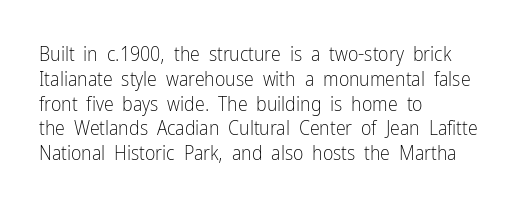
Each stroke keeps to a modest, everyday thickness or less. The type is set solid horizontally, with unmodified tracking. Italic: no, the glyphs are upright roman. In CSS terms this would be text-align: left.
